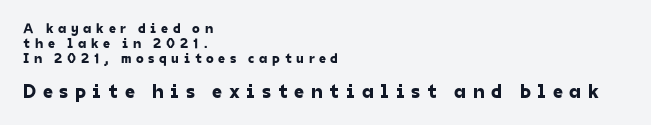
Q: Is the text underlined? A: No.
Q: How is the paragraph aligned? A: Left-aligned.
Q: Is the spacing between letters normal or unusually wide? A: Unusually wide.
Q: Is the spacing between lines tight, normal or loose? A: Tight.
Q: Which block of text is set in a larger size, the first (top) or the second (bottom)? A: The second (bottom) one.
